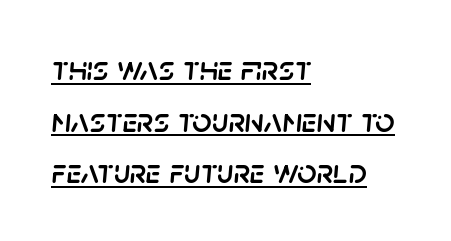
The image shows 34 px text type, italic (leaning right); set left-aligned, normal line spacing (1.52x), normal letter spacing, underlined; low stroke contrast and a large x-height.
